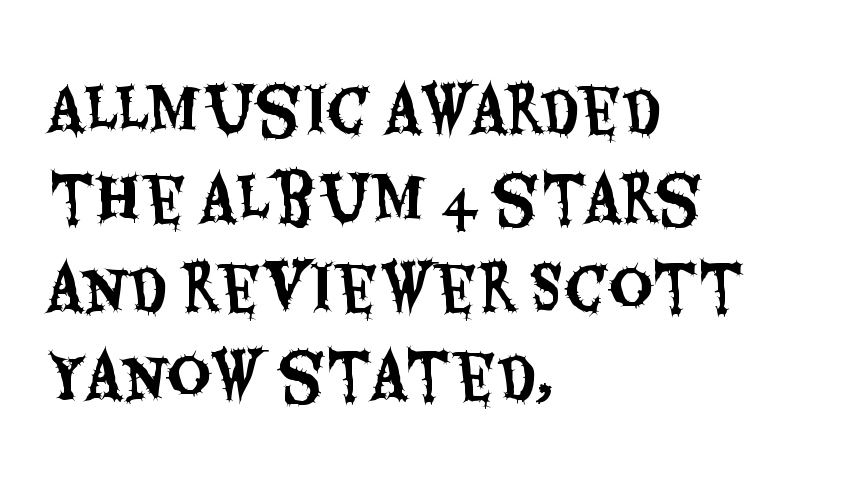
Q: Is the text italic (slanted)? A: No, it is upright.
Q: Is the typeface a serif or a sans-serif typeface? A: Sans-serif.
Q: Is the text underlined? A: No.
Q: How is the paragraph aligned? A: Left-aligned.
Q: Is the spacing between letters normal or unusually wide? A: Normal.
Q: Is the spacing between lines tight, normal or loose? A: Normal.
Q: Width (condensed, normal, or wide)? A: Condensed.
Q: Stroke contrast? A: Medium.
Q: x-height? A: Large.
Q: Monospaced? A: No.
